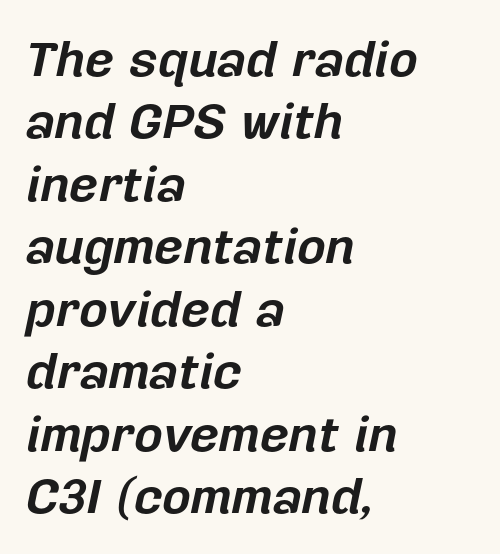
{"italic": "yes", "lean": "right", "slant_degrees": 12, "bold": "yes", "weight": "bold", "width": "normal", "stroke_contrast": "low", "x_height": "medium", "monospaced": "no", "underline": "no", "align": "left", "line_spacing": "normal", "line_spacing_ratio": 1.25, "letter_spacing": "normal", "letter_spacing_em": 0.0, "glyph_px": 50}
